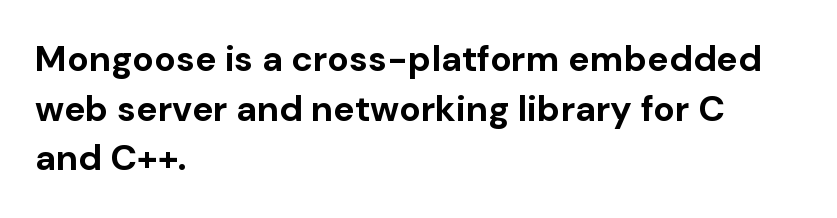
The image shows 36 px bold sans-serif type, upright; set left-aligned, normal line spacing (1.38x), normal letter spacing, not underlined; low stroke contrast and a medium x-height.
